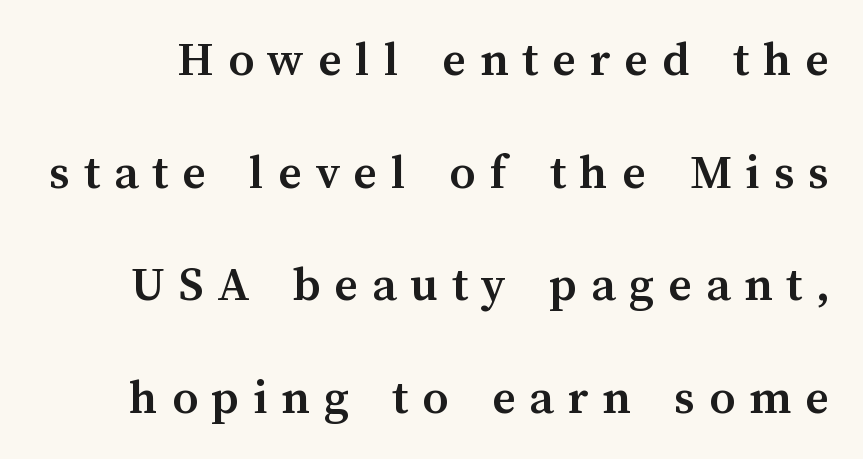
The strip under each line holds only bare page. You'd pick this weight for a headline — it's a proper bold. The letters advance in unequal steps, a hallmark of proportional type. If you measured baseline to baseline, you'd find a long distance. Students, note that the glyphs here are deliberately spaced far apart.
